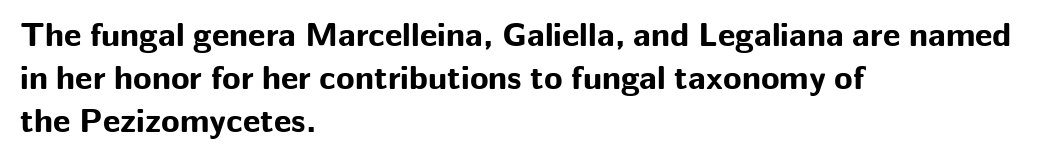
{"serif": "no", "italic": "no", "bold": "yes", "weight": "bold", "width": "normal", "stroke_contrast": "low", "x_height": "medium", "monospaced": "no", "underline": "no", "align": "left", "line_spacing": "normal", "line_spacing_ratio": 1.27, "letter_spacing": "normal", "letter_spacing_em": 0.0, "glyph_px": 34}
